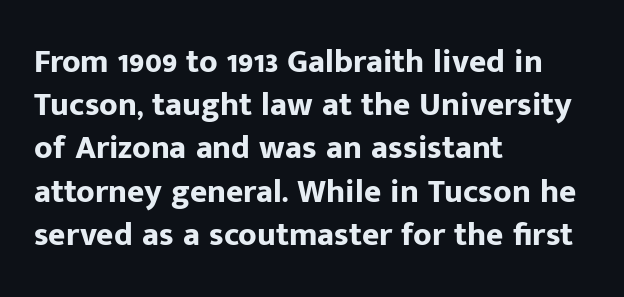
Observe the absence of serifs on each vertical stroke in this sample. Default kerning and tracking; the words read as compact shapes. Each letter keeps its own natural width here, so spacing adapts to shape. Heavy, bold letterforms.
